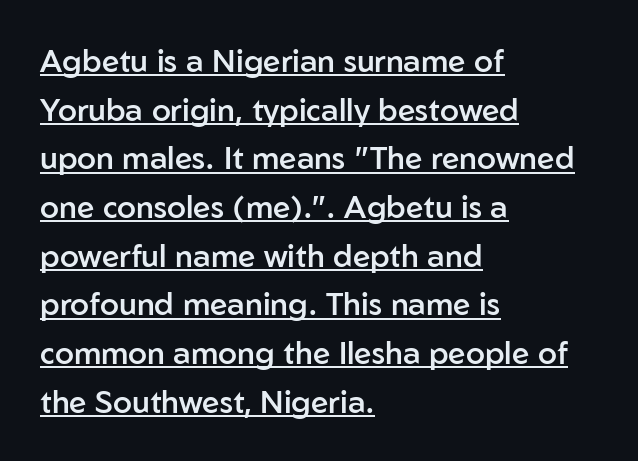
These words are printed semibold, heavier than regular yet not bold. Short and long lines alike share a common starting point at left. A typesetter would mark this as roman, not italic. The designer left line spacing at the default. The characters display no serif detailing; their extremities are plain.
